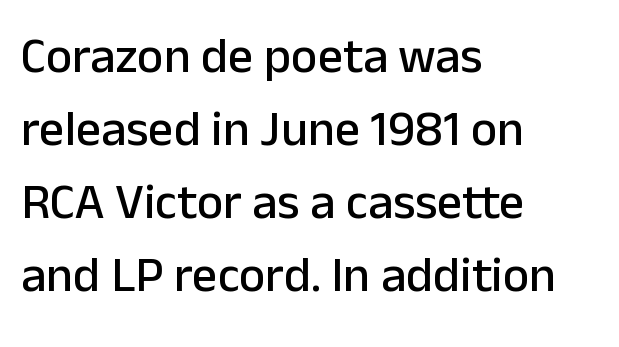
The image shows 50 px sans-serif type, upright; set left-aligned, normal line spacing (1.46x), normal letter spacing, not underlined; low stroke contrast and a medium x-height.
